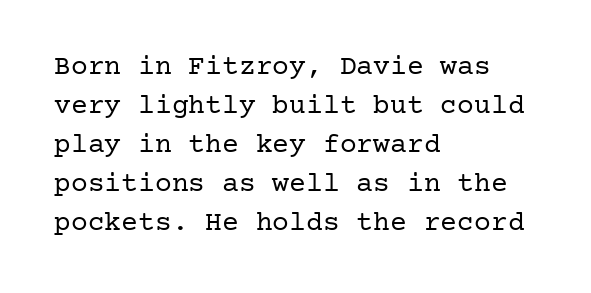
The image shows 28 px regular-weight serif type, upright; set left-aligned, normal line spacing (1.39x), normal letter spacing, not underlined; low stroke contrast and a medium x-height.
